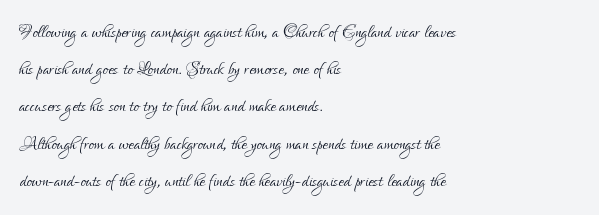
Q: Is the text bold? A: No.
Q: Is the text italic (slanted)? A: Yes.
Q: Is the text underlined? A: No.
Q: How is the paragraph aligned? A: Left-aligned.
Q: Is the spacing between letters normal or unusually wide? A: Normal.
Q: Is the spacing between lines tight, normal or loose? A: Normal.
